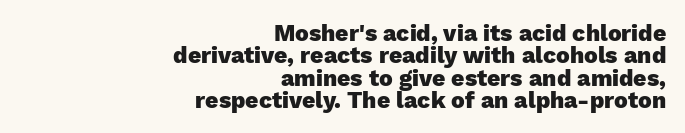
{"italic": "no", "bold": "yes", "underline": "no", "align": "right", "line_spacing": "tight", "line_spacing_ratio": 0.97, "letter_spacing": "normal", "letter_spacing_em": 0.0, "glyph_px": 23}
